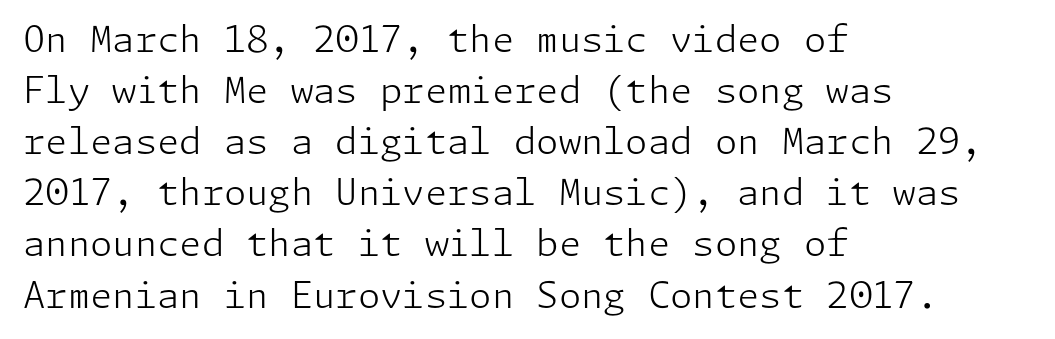
This sample keeps an unexceptional amount of space between lines. The string is rendered with underlining switched off. The compositor pushed each line to the left boundary. Ascenders rise straight up at ninety degrees. No extra ink here — the face is not bold. The typeface chosen for these lines omits serifs.
